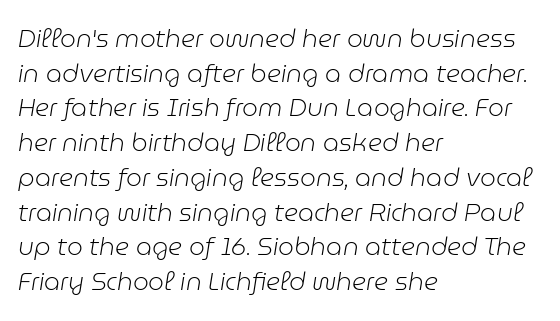
Would a proofreader flag this as italicized? Yes. No extra ink here — the face is not bold. The letterforms sit shoulder to shoulder at normal distance. Normally led — the rows are evenly, conventionally spaced. Decoration check: the copy has no underline.
